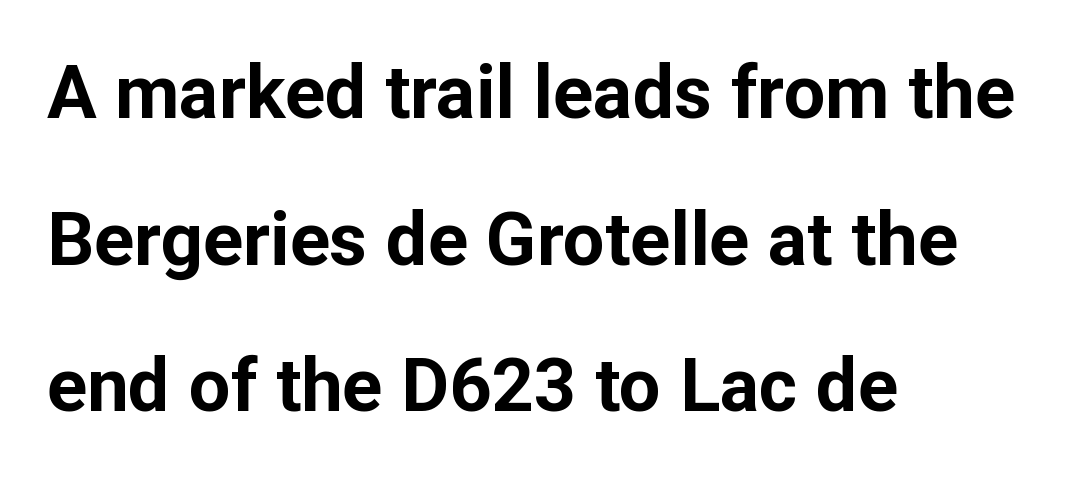
{"serif": "no", "italic": "no", "bold": "yes", "weight": "bold", "width": "normal", "stroke_contrast": "low", "x_height": "medium", "monospaced": "no", "underline": "no", "align": "left", "line_spacing": "loose", "line_spacing_ratio": 1.98, "letter_spacing": "normal", "letter_spacing_em": 0.0, "glyph_px": 74}
